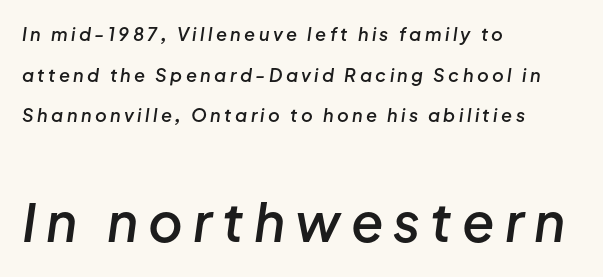
The image shows 53 px semibold type, italic (leaning right); set left-aligned, loose line spacing (2.26x), not underlined; the second (bottom) block is 2.94x larger; low stroke contrast and a medium x-height.
